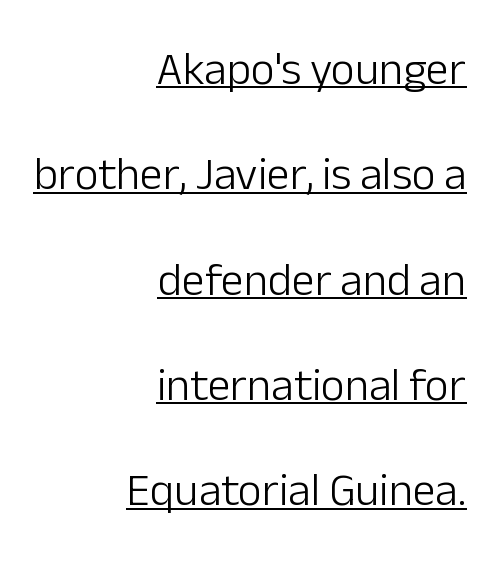
Q: Is the text bold? A: No.
Q: Is the text italic (slanted)? A: No, it is upright.
Q: Is the typeface a serif or a sans-serif typeface? A: Sans-serif.
Q: Is the text underlined? A: Yes.
Q: How is the paragraph aligned? A: Right-aligned.
Q: Is the spacing between letters normal or unusually wide? A: Normal.
Q: Is the spacing between lines tight, normal or loose? A: Loose.
Q: Width (condensed, normal, or wide)? A: Normal.
Q: Stroke contrast? A: Low.
Q: x-height? A: Medium.
Q: Monospaced? A: No.
